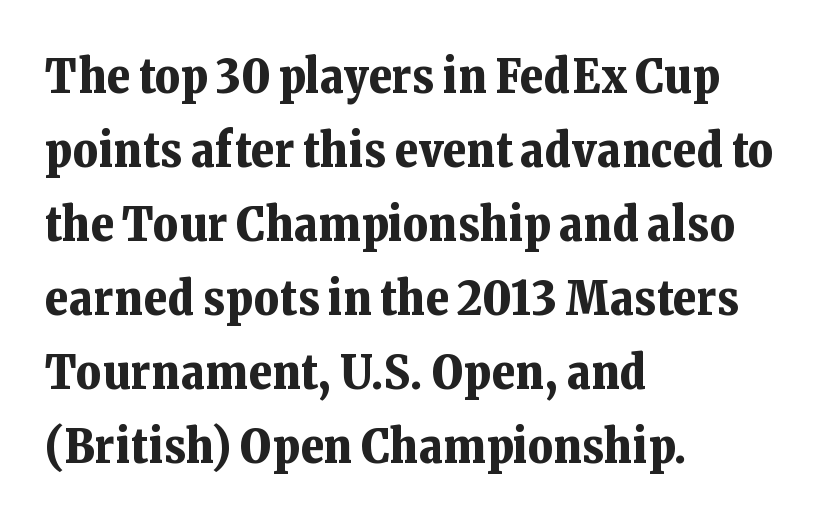
Teacher's note: observe the even left margin — that is flush-left alignment. Evenly set lines give the paragraph a standard silhouette. A roman cut, with each character standing at attention. Honestly, there is no underline to notice here at all. The type is set solid horizontally, with unmodified tracking. The characters display serif detailing at their extremities.
